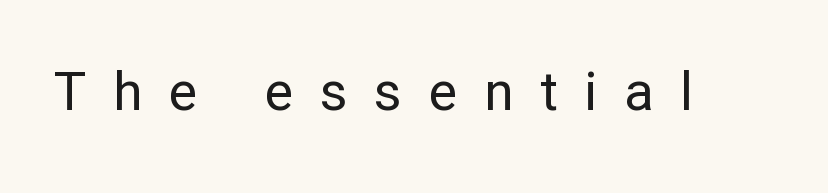
{"serif": "no", "italic": "no", "bold": "no", "weight": "regular", "width": "normal", "stroke_contrast": "low", "x_height": "medium", "monospaced": "no", "underline": "no", "letter_spacing": "wide", "letter_spacing_em": 0.49, "glyph_px": 54}
